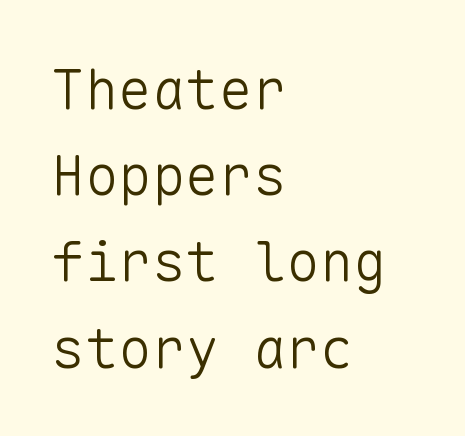
The image shows 56 px light sans-serif type, upright, monospaced; set left-aligned, normal line spacing (1.54x), normal letter spacing, not underlined; low stroke contrast and a medium x-height.
